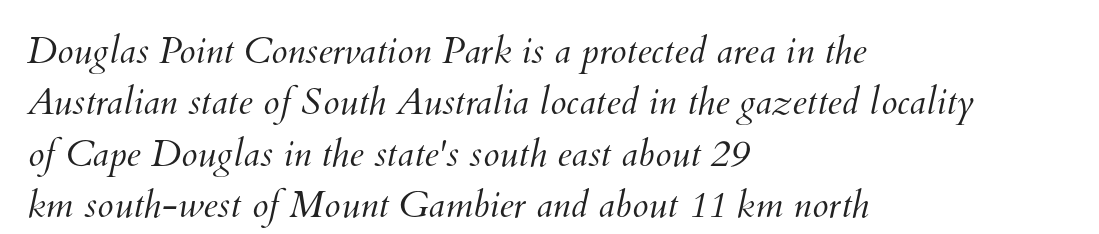
Vertically, the passage feels balanced, rows spaced as you'd expect. Casual observation: everything's shoved over to the left. Unbolded letterforms with no extra heft. The baseline area is clear. Proportional: the letters do not fall into vertical columns. Honestly, the letter spacing is just normal — you wouldn't notice it.
